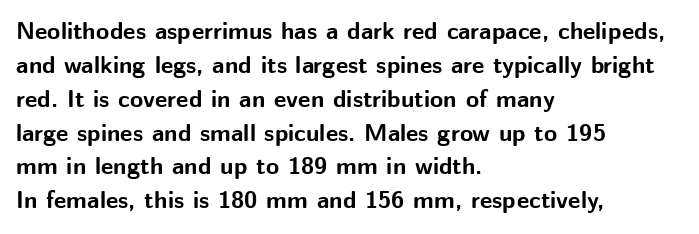
The image shows 24 px bold type, upright; set left-aligned, normal line spacing (1.41x), normal letter spacing, not underlined.
